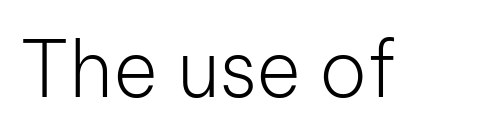
The passage shown has conventional tracking throughout. Each letter keeps its own natural width here, so spacing adapts to shape. Any mark beneath the type? The region is blank. Stroke thickness stays within the range of a standard reading face or lighter. In terms of letterform style, serifs are entirely absent. Nope, not italic — everything's standing straight.
